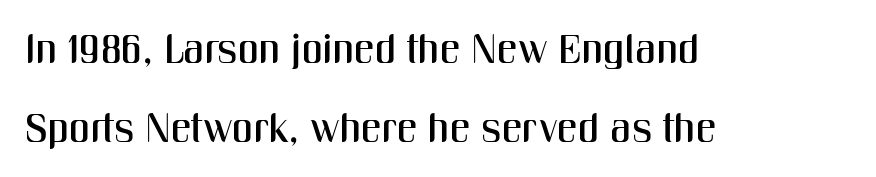
Q: Is the text italic (slanted)? A: No, it is upright.
Q: Is the typeface a serif or a sans-serif typeface? A: Sans-serif.
Q: Is the text underlined? A: No.
Q: How is the paragraph aligned? A: Left-aligned.
Q: Is the spacing between letters normal or unusually wide? A: Normal.
Q: Is the spacing between lines tight, normal or loose? A: Loose.
Q: Width (condensed, normal, or wide)? A: Condensed.
Q: Stroke contrast? A: Medium.
Q: x-height? A: Medium.
Q: Monospaced? A: No.
